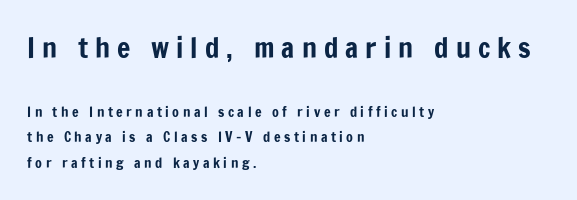
Q: Is the text italic (slanted)? A: No, it is upright.
Q: Is the typeface a serif or a sans-serif typeface? A: Sans-serif.
Q: Is the text underlined? A: No.
Q: How is the paragraph aligned? A: Left-aligned.
Q: Is the spacing between letters normal or unusually wide? A: Unusually wide.
Q: Which block of text is set in a larger size, the first (top) or the second (bottom)? A: The first (top) one.
Q: Width (condensed, normal, or wide)? A: Condensed.
Q: Stroke contrast? A: Low.
Q: x-height? A: Medium.
Q: Monospaced? A: No.
